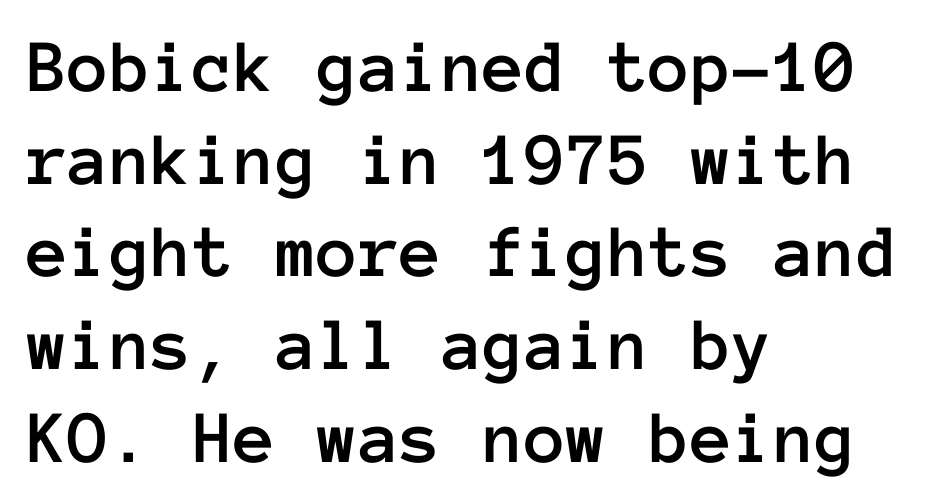
The image shows 76 px text type, upright, monospaced; set left-aligned, line spacing 1.22x, normal letter spacing, not underlined; low stroke contrast and a medium x-height.
